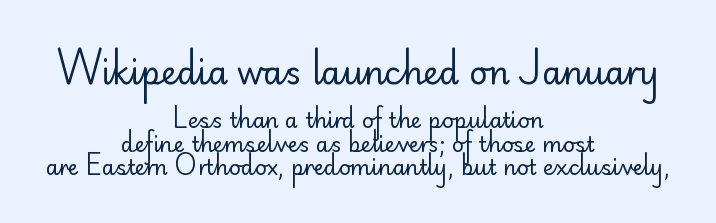
The image shows 32 px regular-weight sans-serif type, upright; set centered, tight line spacing (1.12x), normal letter spacing, not underlined; the first (top) block is 1.52x larger; low stroke contrast and a small x-height.
